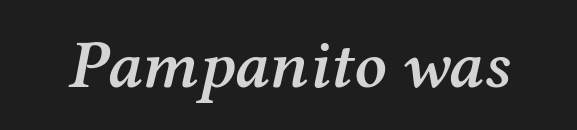
{"serif": "yes", "italic": "yes", "lean": "right", "slant_degrees": 12, "bold": "semi", "weight": "semibold", "width": "normal", "stroke_contrast": "medium", "x_height": "medium", "monospaced": "no", "underline": "no", "letter_spacing": "normal", "letter_spacing_em": 0.0, "glyph_px": 68}
